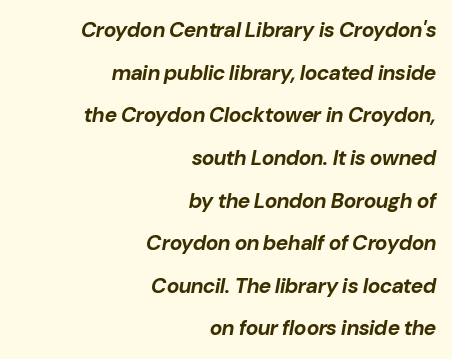
{"italic": "yes", "lean": "right", "slant_degrees": 10, "bold": "yes", "underline": "no", "align": "right", "line_spacing": "loose", "line_spacing_ratio": 2.03, "letter_spacing": "normal", "letter_spacing_em": 0.0, "glyph_px": 21}
